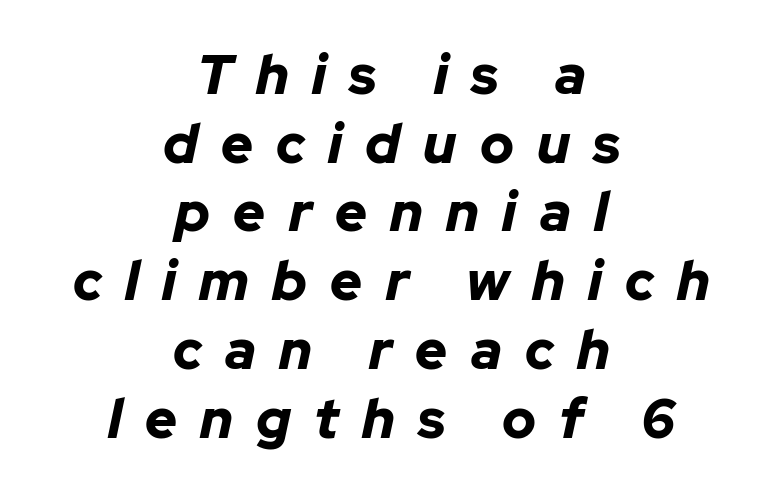
The passage shown is not underscored anywhere. This sample keeps an unexceptional amount of space between lines. Centered paragraph, ragged on both sides. You'd pick this weight for a headline — it's a proper bold. Slant detected: the letters are inclined. Note the varied advance widths — an 'i' is clearly narrower than an 'm'.
